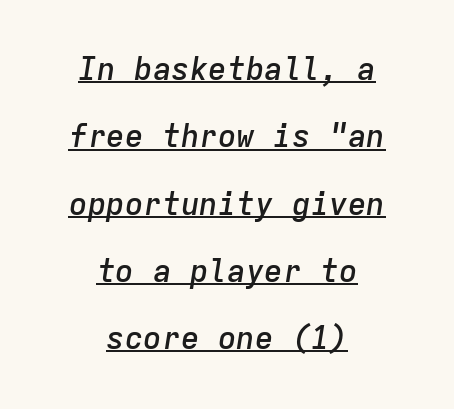
These lines were composed using italics. If you measured baseline to baseline, you'd find a long distance. Alignment: centered. The face used here is rendered with its standard letterfit. Every character here occupies the same horizontal width, giving the sample a typewriter-like rhythm.
